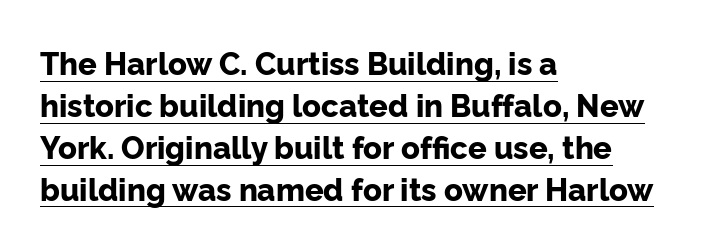
The image shows 31 px bold sans-serif type, upright; set left-aligned, normal line spacing (1.35x), normal letter spacing, underlined; low stroke contrast and a medium x-height.
